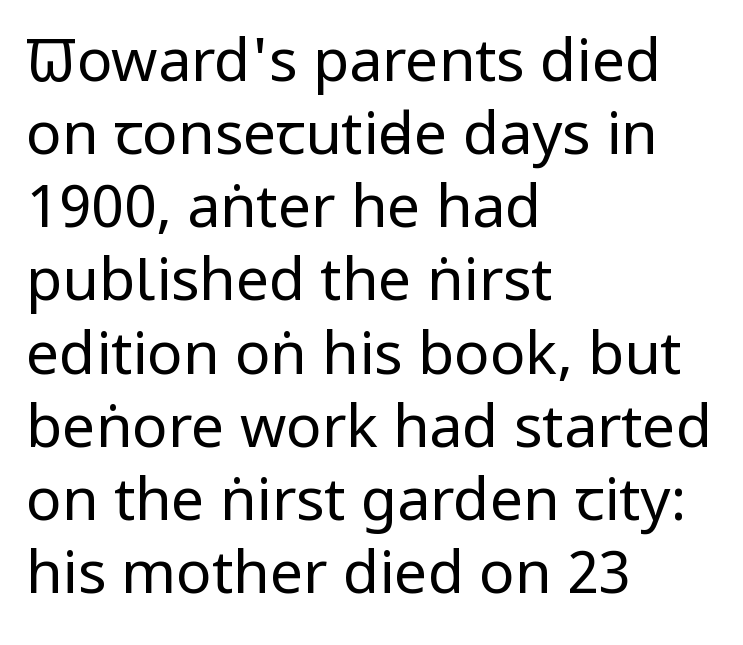
Teacher's note: observe the even left margin — that is flush-left alignment. A typesetter would label this face a sans. Is the type heavy? It reads as light-to-regular instead. Inter-character spacing is left at the font's built-in metrics.
